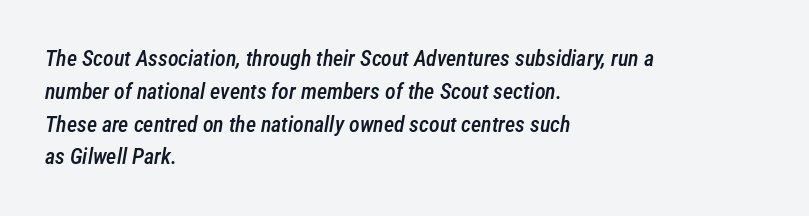
When letters slant like this, we call the style italic. Its strokes are somewhat broadened, the hallmark of semibold type. Summary of vertical rhythm: regular, with standard interline spacing. Words float on clear page, feet unadorned. The lines are quadded left.
